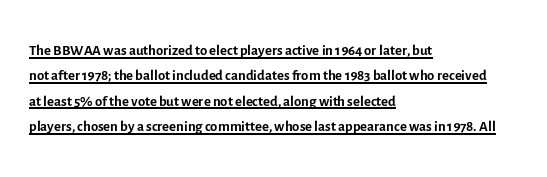
This is the regular roman posture of the typeface. Weight: in the light-to-regular range. Where is the straight margin? On the left. This is underlined copy, the kind a proofreader might mark for attention. The letters sit at their default tracking, neither squeezed nor spread.
